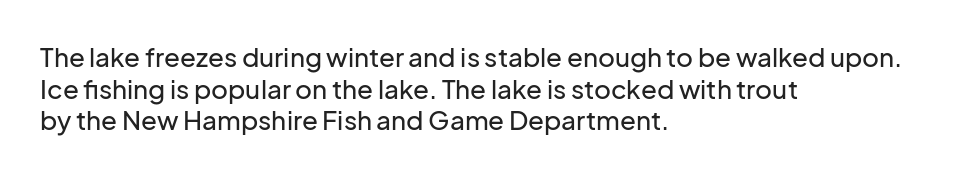
Q: Is the text italic (slanted)? A: No, it is upright.
Q: Is the text underlined? A: No.
Q: How is the paragraph aligned? A: Left-aligned.
Q: Is the spacing between letters normal or unusually wide? A: Normal.
